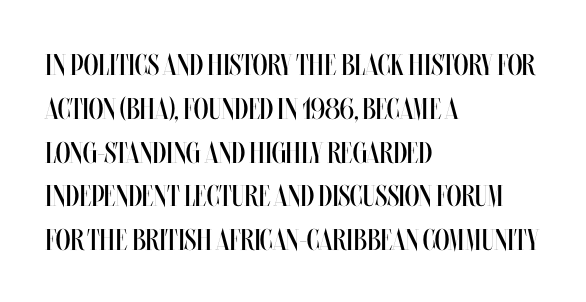
If you measured baseline to baseline, you'd find a middling distance. How are the letters spaced? Ordinarily, with no added tracking. Character widths vary here, with narrow letters taking less room than wide ones. This sample is left-justified, so line endings fall wherever the words run out. This is the regular roman posture of the typeface.
